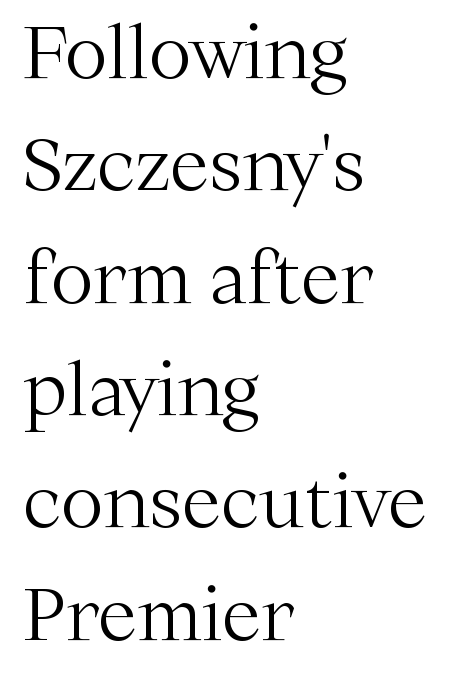
Q: Is the text bold? A: No.
Q: Is the text italic (slanted)? A: No, it is upright.
Q: Is the typeface a serif or a sans-serif typeface? A: Serif.
Q: Is the text underlined? A: No.
Q: How is the paragraph aligned? A: Left-aligned.
Q: Is the spacing between letters normal or unusually wide? A: Normal.
Q: Is the spacing between lines tight, normal or loose? A: Normal.
Q: Width (condensed, normal, or wide)? A: Normal.
Q: Stroke contrast? A: Medium.
Q: x-height? A: Medium.
Q: Monospaced? A: No.
